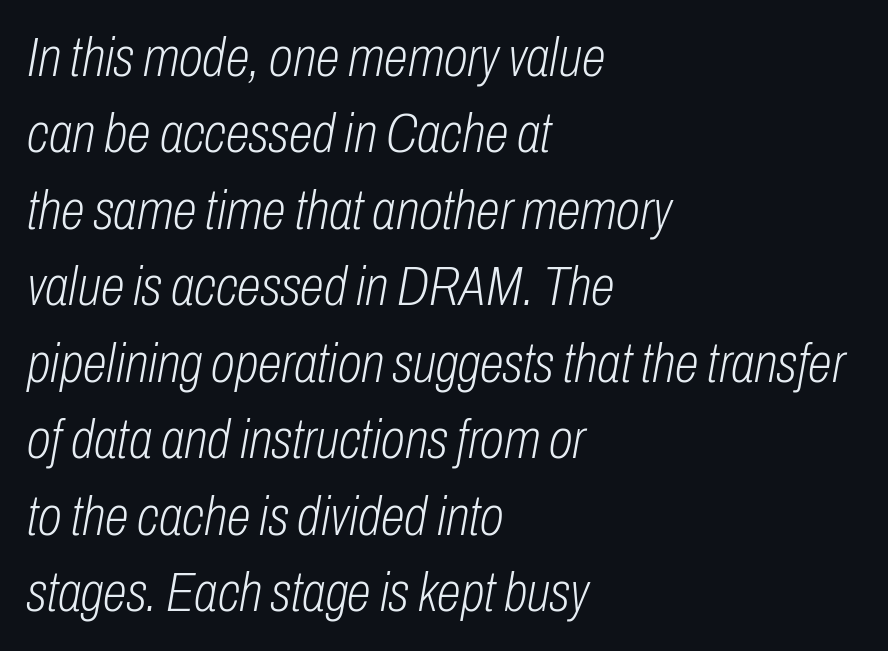
{"italic": "yes", "lean": "right", "slant_degrees": 10, "bold": "no", "weight": "light", "width": "condensed", "stroke_contrast": "low", "x_height": "medium", "monospaced": "no", "underline": "no", "align": "left", "line_spacing": "normal", "line_spacing_ratio": 1.39, "letter_spacing": "normal", "letter_spacing_em": 0.0, "glyph_px": 55}
